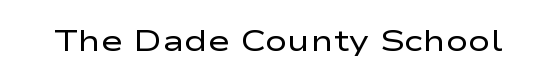
Spacing between characters is what you'd get straight out of the box. Unbolded letterforms with no extra heft. Does the type have serifs? No, each stem ends abruptly. A bare baseline throughout the passage.
